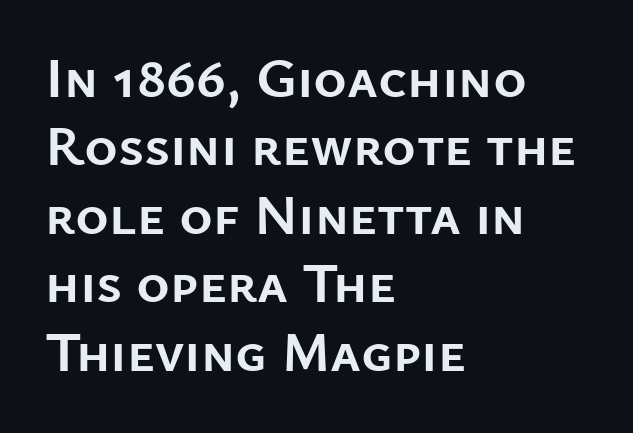
Q: Is the text bold? A: Yes.
Q: Is the text italic (slanted)? A: No, it is upright.
Q: Is the typeface a serif or a sans-serif typeface? A: Sans-serif.
Q: Is the text underlined? A: No.
Q: How is the paragraph aligned? A: Left-aligned.
Q: Is the spacing between letters normal or unusually wide? A: Normal.
Q: Width (condensed, normal, or wide)? A: Normal.
Q: Stroke contrast? A: Low.
Q: x-height? A: Medium.
Q: Monospaced? A: No.
